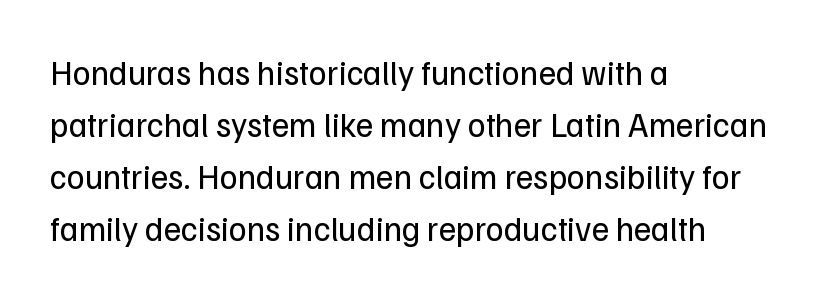
Check where the strokes stop: nothing finishes them off — pure sans. Typeset ragged right — the left edge is the straight one. The weight would be labelled regular, book, light, or lighter still. The passage shown is typed in a proportional face where columns would drift. Posture: upright roman.
